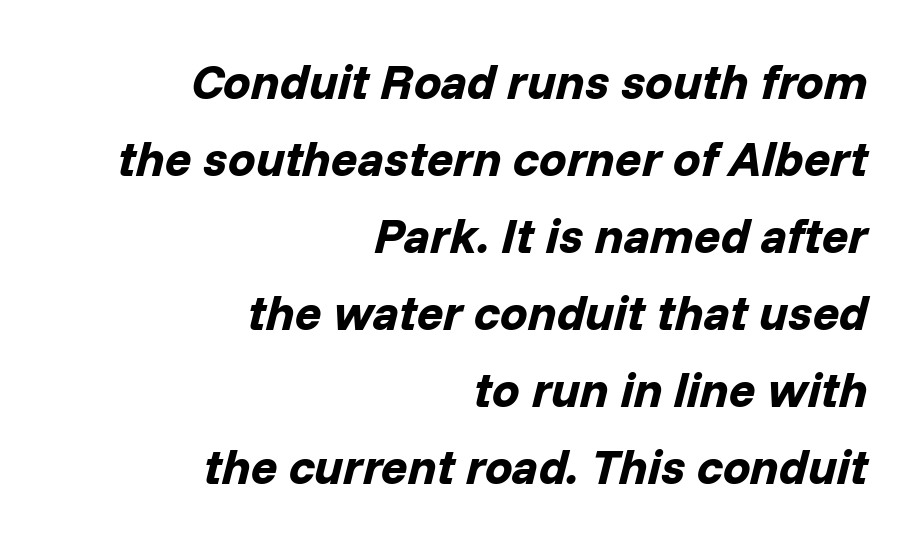
{"italic": "yes", "lean": "right", "slant_degrees": 14, "bold": "yes", "weight": "bold", "width": "normal", "stroke_contrast": "low", "x_height": "medium", "monospaced": "no", "underline": "no", "align": "right", "line_spacing": "normal", "line_spacing_ratio": 1.57, "letter_spacing": "normal", "letter_spacing_em": 0.0, "glyph_px": 49}
